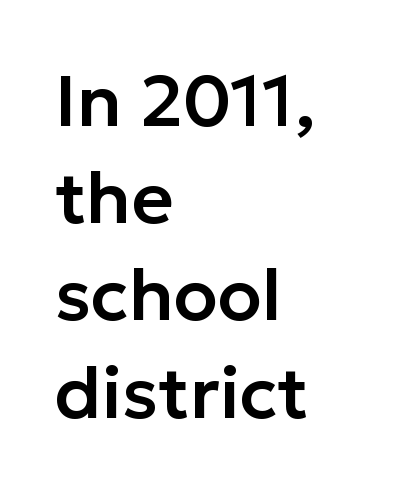
The image shows 72 px sans-serif type, upright; set left-aligned, normal line spacing (1.35x), normal letter spacing, not underlined; low stroke contrast and a medium x-height.
